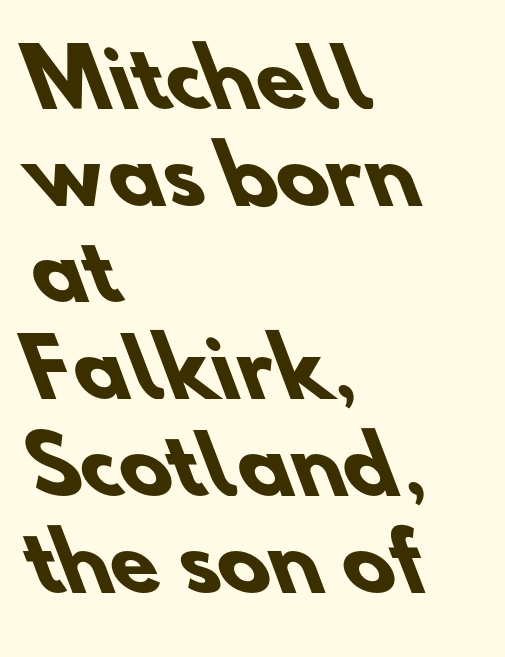
The image shows 78 px heavy sans-serif type; set left-aligned, line spacing 1.24x, normal letter spacing, not underlined; low stroke contrast and a small x-height.
